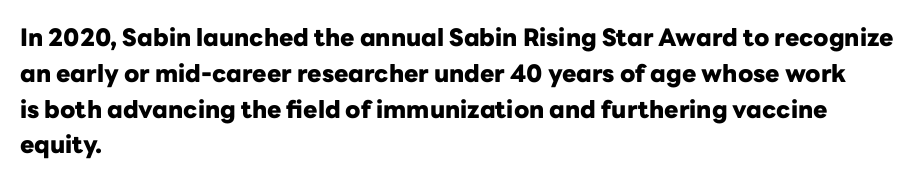
Italic: no, the glyphs are upright roman. Reading down the column, the eye jumps a familiar distance to each next line. Each row of text sits above clean, open space. Chunky letters — that's bold for sure.
